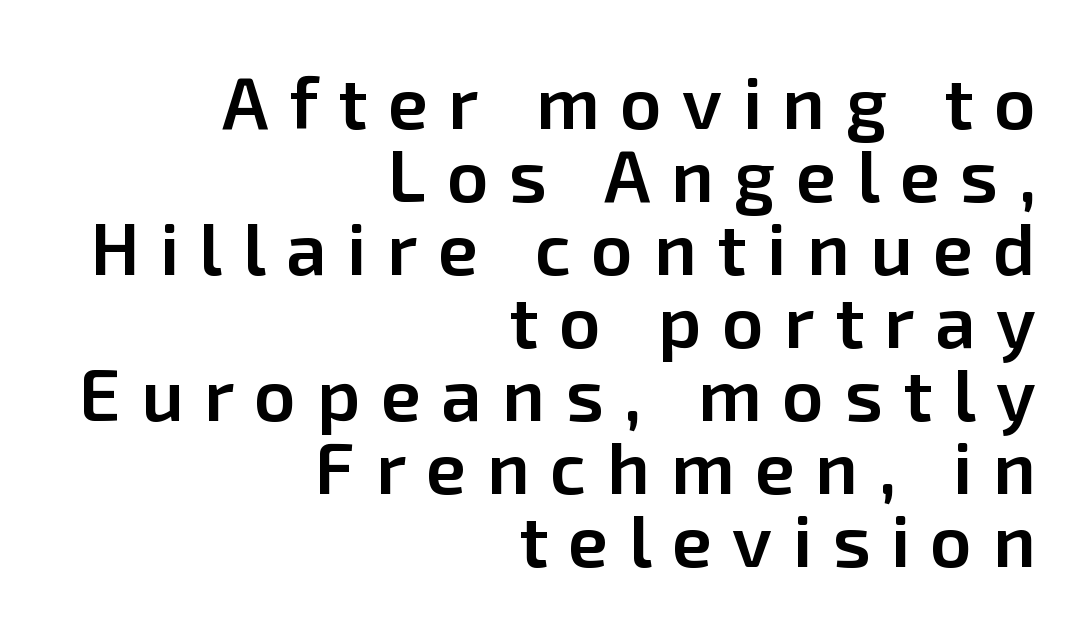
Leading: reduced. Which margin do the lines hug? The right one — the left edge is uneven. In terms of letterspacing, this is a distinctly airy, spread setting. Unmarked baselines from the first word to the last. Look at the bottom of the vertical strokes: they stop flat, with no serifs.
